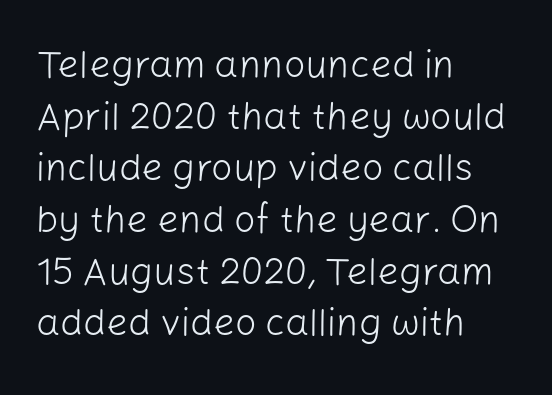
{"serif": "no", "italic": "no", "bold": "no", "weight": "light", "width": "normal", "stroke_contrast": "low", "x_height": "medium", "monospaced": "no", "underline": "no", "align": "left", "line_spacing": "normal", "line_spacing_ratio": 1.36, "letter_spacing": "normal", "letter_spacing_em": 0.0, "glyph_px": 38}
